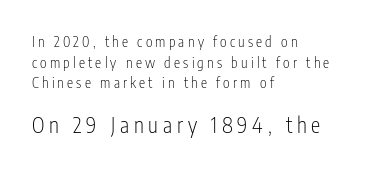
Q: Is the text bold? A: No.
Q: Is the text italic (slanted)? A: No, it is upright.
Q: Is the text underlined? A: No.
Q: How is the paragraph aligned? A: Left-aligned.
Q: Is the spacing between letters normal or unusually wide? A: Unusually wide.
Q: Is the spacing between lines tight, normal or loose? A: Normal.
Q: Which block of text is set in a larger size, the first (top) or the second (bottom)? A: The second (bottom) one.
